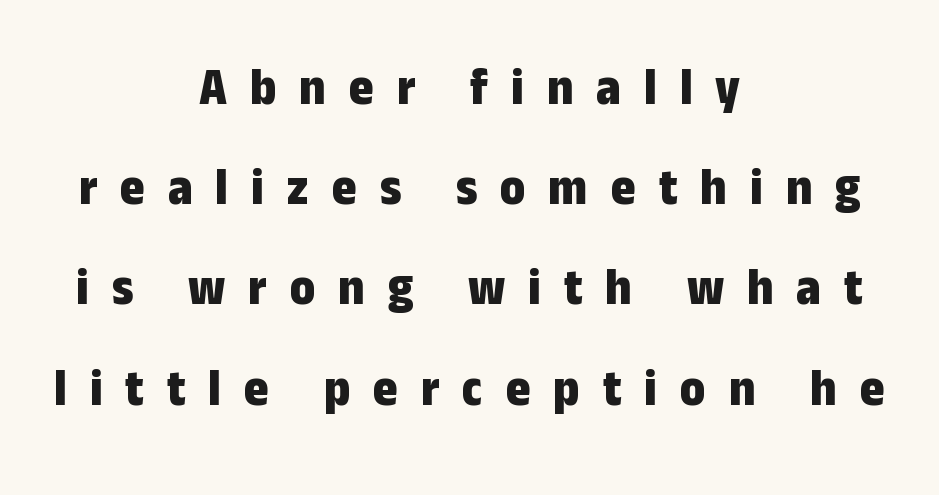
The image shows 53 px bold, condensed sans-serif type, upright; set centered, line spacing 1.89x, unusually wide letter spacing (+0.43 em), not underlined; low stroke contrast and a medium x-height.
